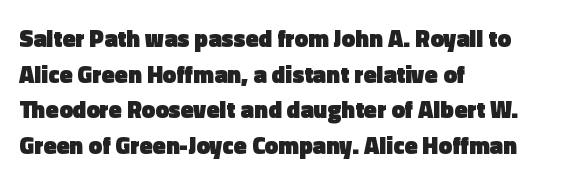
The image shows 24 px bold type, upright; set left-aligned, normal line spacing (1.48x), normal letter spacing, not underlined.
